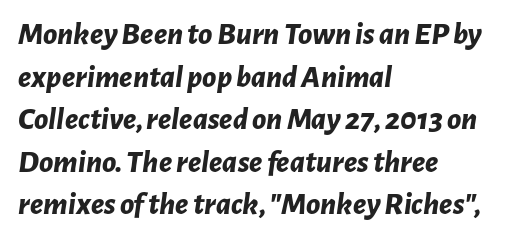
Notice how the passage keeps a crisp vertical edge on the left only. The foot of each line stays bare and open. It's the slanting kind of type. This sample keeps an unexceptional amount of space between lines. Do the characters align in a grid? No, the font is proportional. Chunky letters — that's bold for sure.
